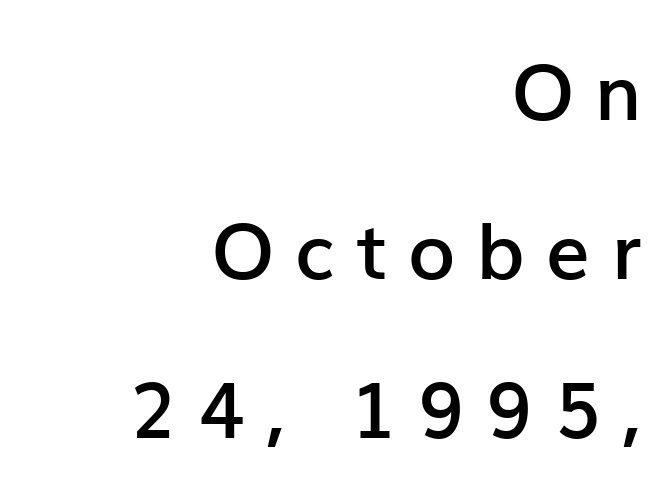
Q: Is the text bold? A: Semi-bold.
Q: Is the text italic (slanted)? A: No, it is upright.
Q: Is the typeface a serif or a sans-serif typeface? A: Sans-serif.
Q: Is the text underlined? A: No.
Q: How is the paragraph aligned? A: Right-aligned.
Q: Is the spacing between letters normal or unusually wide? A: Unusually wide.
Q: Is the spacing between lines tight, normal or loose? A: Loose.
Q: Width (condensed, normal, or wide)? A: Normal.
Q: Stroke contrast? A: Low.
Q: x-height? A: Medium.
Q: Monospaced? A: No.
